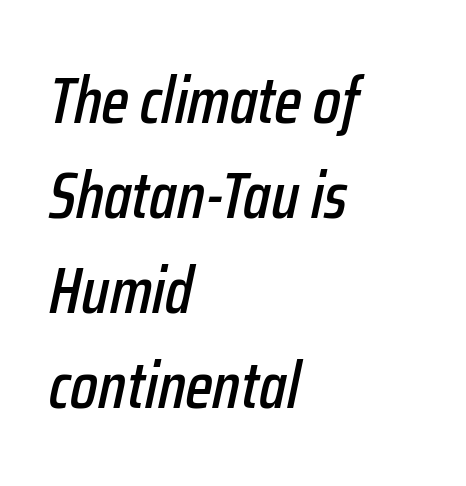
Observe the ordinary spacing: letters are neighbours, not strangers. Looks like regular typesetting: each glyph gets only the width it needs. Line beginnings align vertically; line endings do not. Each row of text sits above clean, open space. The text carries the slant typical of an italic or oblique font.
